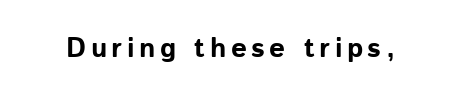
The image shows 28 px bold sans-serif type, upright; set not underlined; low stroke contrast and a medium x-height.
